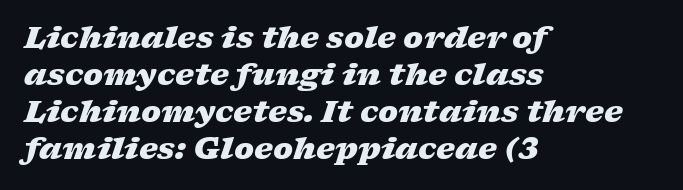
Q: Is the text bold? A: Yes.
Q: Is the text italic (slanted)? A: Yes, it leans right by about 17 degrees.
Q: Is the text underlined? A: No.
Q: How is the paragraph aligned? A: Left-aligned.
Q: Is the spacing between letters normal or unusually wide? A: Normal.
Q: Width (condensed, normal, or wide)? A: Wide.
Q: Stroke contrast? A: Low.
Q: x-height? A: Medium.
Q: Monospaced? A: No.
